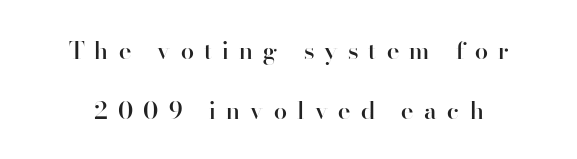
Q: Is the text bold? A: Semi-bold.
Q: Is the text italic (slanted)? A: No, it is upright.
Q: Is the text underlined? A: No.
Q: Is the spacing between letters normal or unusually wide? A: Unusually wide.
Q: Is the spacing between lines tight, normal or loose? A: Loose.
